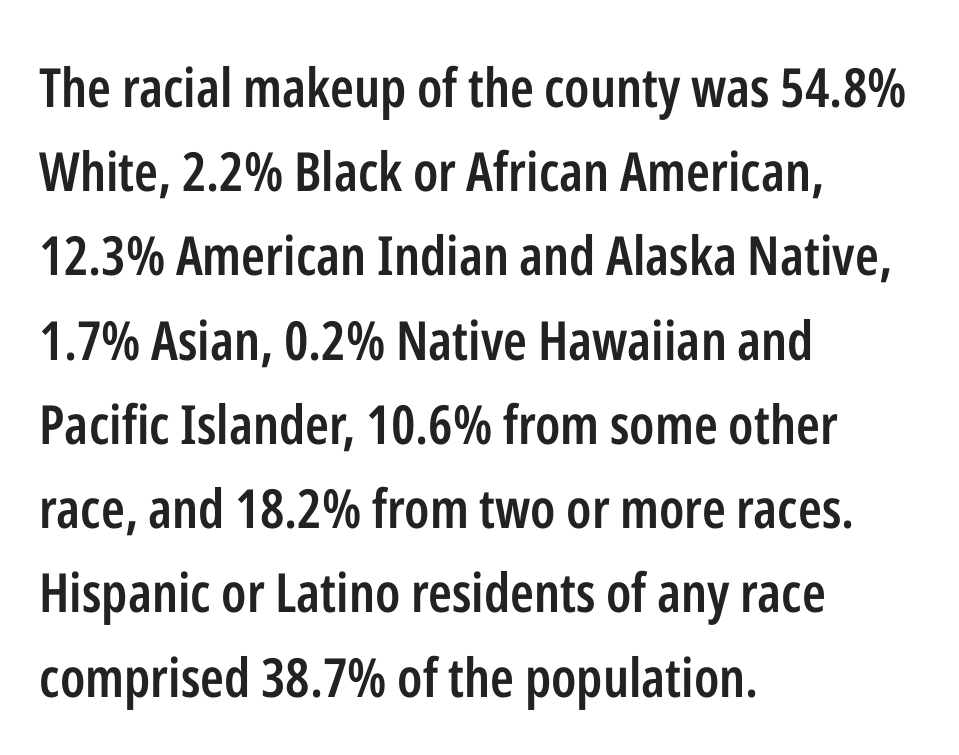
The image shows 54 px semibold, condensed sans-serif type, upright; set left-aligned, normal line spacing (1.56x), normal letter spacing, not underlined; low stroke contrast and a medium x-height.
